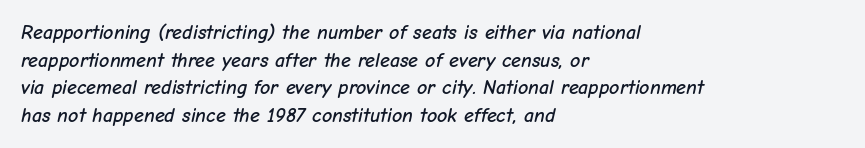
Reading down the block, your eye returns to a fixed left position each line. The tracking reads as untouched default to a designer's eye. The block of text has a typical density, with ordinary space between rows. The space directly below the letters is spotless.
